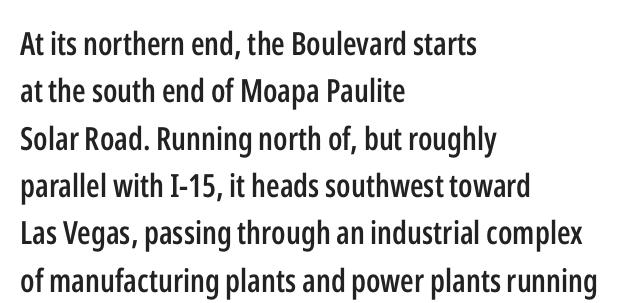
{"serif": "no", "italic": "no", "bold": "semi", "weight": "semibold", "width": "condensed", "stroke_contrast": "low", "x_height": "medium", "monospaced": "no", "underline": "no", "align": "left", "line_spacing": "normal", "line_spacing_ratio": 1.48, "letter_spacing": "normal", "letter_spacing_em": 0.0, "glyph_px": 32}
